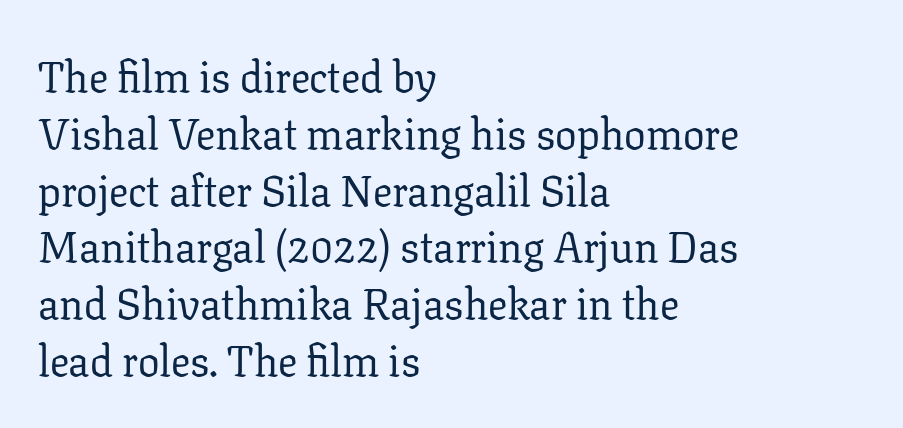
{"serif": "yes", "italic": "no", "bold": "no", "weight": "regular", "width": "normal", "stroke_contrast": "low", "x_height": "medium", "monospaced": "no", "underline": "no", "align": "left", "line_spacing": "normal", "line_spacing_ratio": 1.32, "letter_spacing": "normal", "letter_spacing_em": 0.0, "glyph_px": 43}
